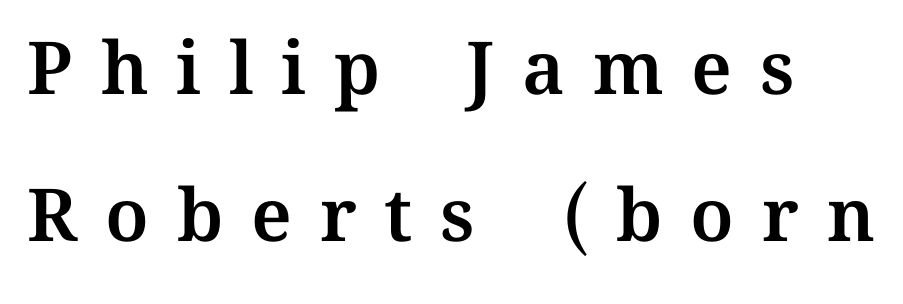
The designer dialed line spacing up above the default. Descender tails drop into unmarked territory. The rendering uses natural spacing where letterforms have individual widths. Tall strokes in this sample are plumb rather than angled. Characters follow at a spacing far wider than the type designer built in.
